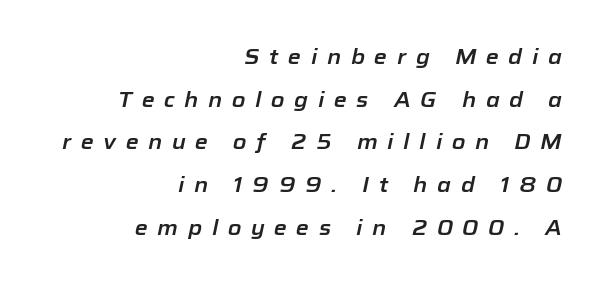
Honestly, the rows look like they've been pulled way apart. All the whitespace from short lines collects on the left. The tracking jumps out immediately: characters are airy and widely separated. In terms of posture, this sample is oblique. The glyphs are unaccompanied by any horizontal stroke below them.
